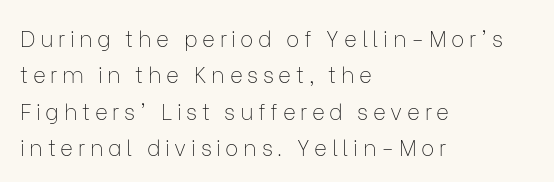
{"italic": "no", "bold": "no", "underline": "no", "align": "left", "line_spacing": "normal", "line_spacing_ratio": 1.65, "letter_spacing": "wide", "letter_spacing_em": 0.21, "glyph_px": 22}
